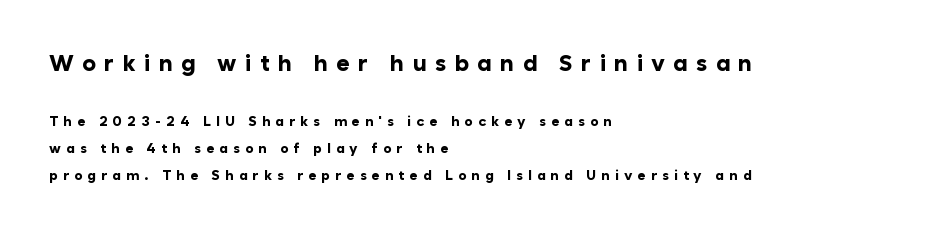
The image shows 23 px bold type, upright; set left-aligned, loose line spacing (1.94x), unusually wide letter spacing (+0.36 em), not underlined; the first (top) block is 1.64x larger.
